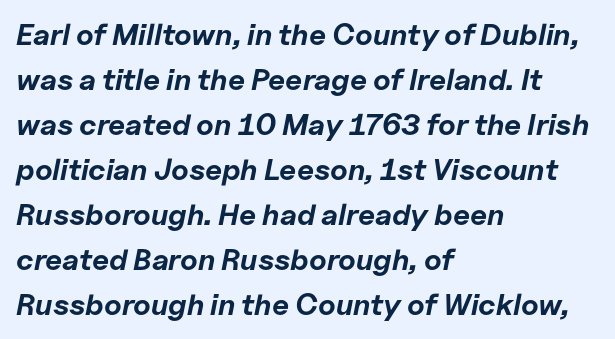
The image shows 30 px bold type, italic (leaning right); set left-aligned, normal line spacing (1.5x), normal letter spacing, not underlined; low stroke contrast and a medium x-height.
